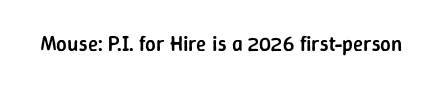
Q: Is the text bold? A: Semi-bold.
Q: Is the text italic (slanted)? A: No, it is upright.
Q: Is the text underlined? A: No.
Q: Is the spacing between letters normal or unusually wide? A: Normal.
